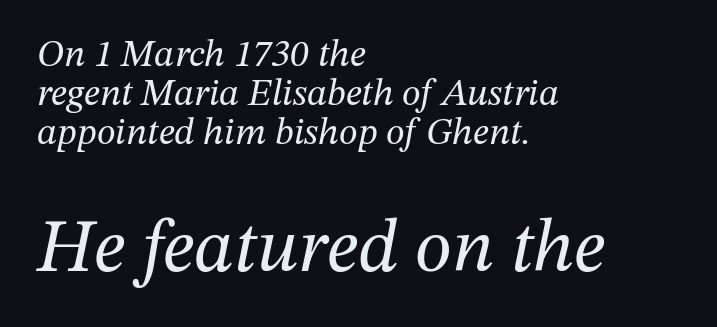
{"serif": "yes", "italic": "yes", "lean": "right", "slant_degrees": 12, "bold": "no", "weight": "regular", "width": "normal", "stroke_contrast": "medium", "x_height": "medium", "monospaced": "no", "underline": "no", "align": "left", "line_spacing": "tight", "line_spacing_ratio": 1.02, "letter_spacing": "normal", "letter_spacing_em": 0.0, "larger_block": "second", "size_ratio": 1.97, "glyph_px": 75}
